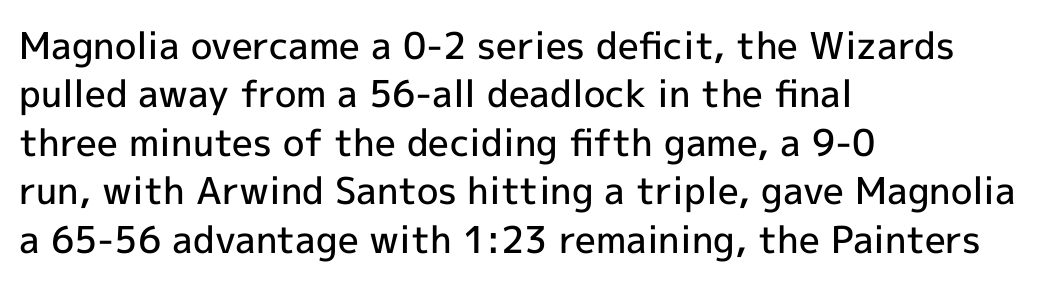
Q: Is the text bold? A: Semi-bold.
Q: Is the text italic (slanted)? A: No, it is upright.
Q: Is the typeface a serif or a sans-serif typeface? A: Sans-serif.
Q: Is the text underlined? A: No.
Q: How is the paragraph aligned? A: Left-aligned.
Q: Is the spacing between letters normal or unusually wide? A: Normal.
Q: Is the spacing between lines tight, normal or loose? A: Normal.
Q: Width (condensed, normal, or wide)? A: Normal.
Q: x-height? A: Medium.
Q: Monospaced? A: No.
